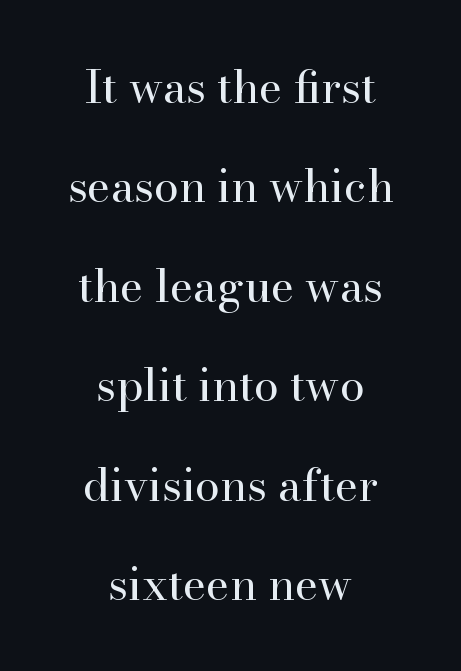
Q: Is the text bold? A: No.
Q: Is the text italic (slanted)? A: No, it is upright.
Q: Is the typeface a serif or a sans-serif typeface? A: Serif.
Q: Is the text underlined? A: No.
Q: How is the paragraph aligned? A: Centered.
Q: Is the spacing between letters normal or unusually wide? A: Normal.
Q: Is the spacing between lines tight, normal or loose? A: Loose.
Q: Width (condensed, normal, or wide)? A: Normal.
Q: Stroke contrast? A: High.
Q: x-height? A: Small.
Q: Monospaced? A: No.
